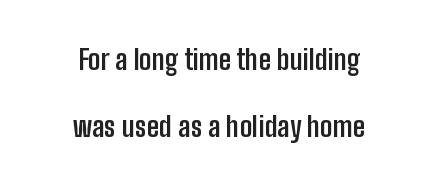
{"serif": "no", "italic": "no", "bold": "yes", "weight": "semibold", "width": "condensed", "stroke_contrast": "low", "x_height": "medium", "monospaced": "no", "underline": "no", "align": "center", "line_spacing": "loose", "line_spacing_ratio": 2.41, "letter_spacing": "normal", "letter_spacing_em": 0.0, "glyph_px": 28}
